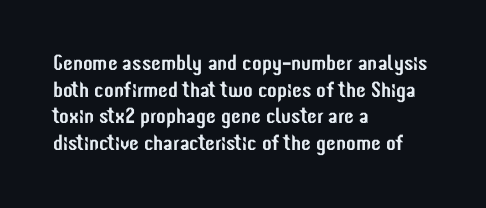
{"italic": "no", "underline": "no", "align": "left", "line_spacing_ratio": 1.21, "letter_spacing": "normal", "letter_spacing_em": 0.0, "glyph_px": 22}
